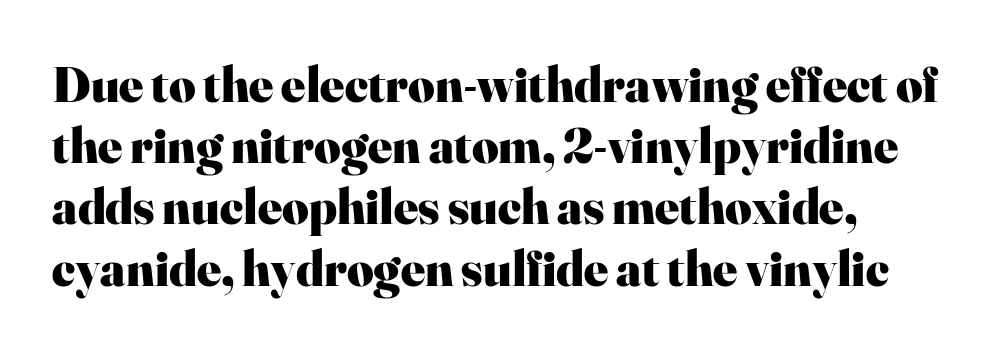
The image shows 51 px heavy serif type, upright; set left-aligned, line spacing 1.2x, normal letter spacing, not underlined; high stroke contrast and a small x-height.
